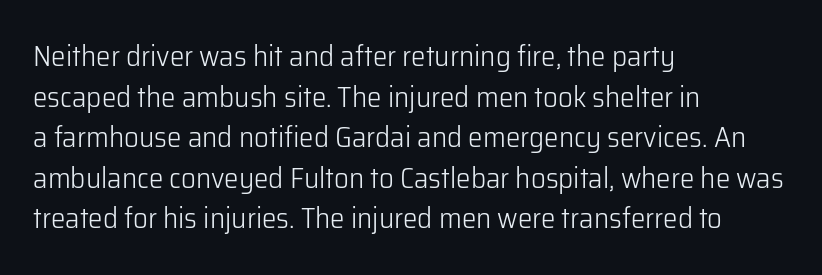
Q: Is the text bold? A: No.
Q: Is the text italic (slanted)? A: No, it is upright.
Q: Is the typeface a serif or a sans-serif typeface? A: Sans-serif.
Q: Is the text underlined? A: No.
Q: How is the paragraph aligned? A: Left-aligned.
Q: Is the spacing between letters normal or unusually wide? A: Normal.
Q: Is the spacing between lines tight, normal or loose? A: Normal.
Q: Width (condensed, normal, or wide)? A: Normal.
Q: Stroke contrast? A: Low.
Q: x-height? A: Medium.
Q: Monospaced? A: No.
